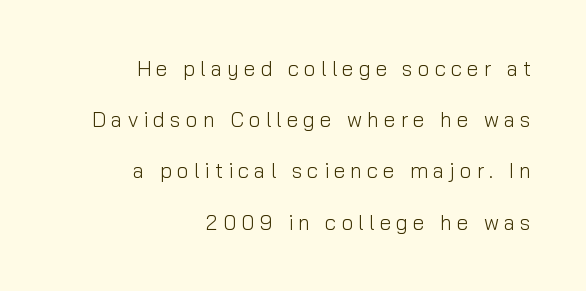
A roman cut, with each character standing at attention. The cut favours lightness, reaching ordinary text weight at its darkest. Line endings align vertically; line beginnings do not. This rendering features lettering with no underline. Students, note that the glyphs here are deliberately spaced far apart.
